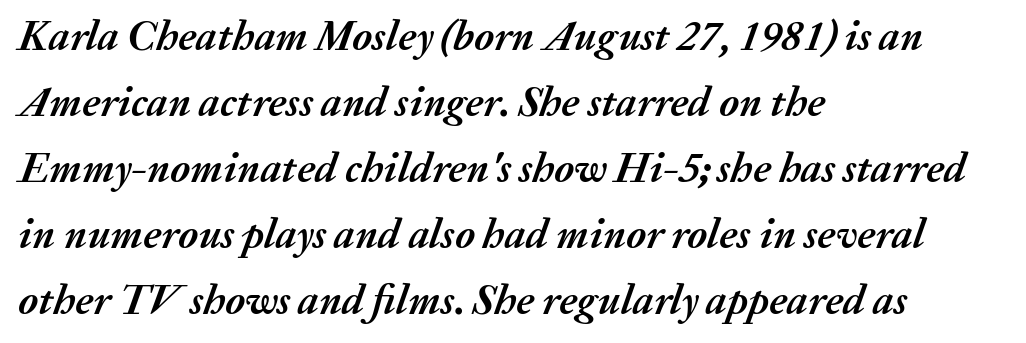
These lines are rendered in a variable-pitch font. These lines stack with their left ends in a neat column. The vertical gap from one line to the next is medium. Nobody touched the tracking dial on this one. A dark, heavy texture on the line: the type is bold.
